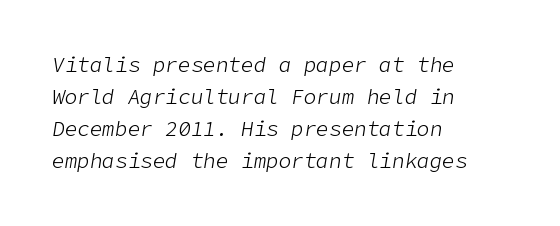
What's the leading like? Ordinary, nothing unusual. The strip under each line holds only bare page. Students, note that the glyphs here touch the page at normal intervals. This is not heavy type; no bold has been used.
